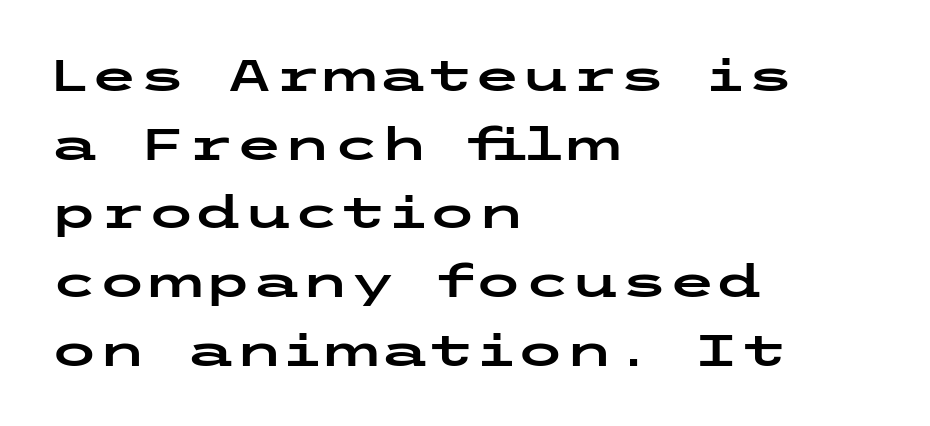
The image shows 44 px wide sans-serif type, upright; set left-aligned, normal line spacing (1.56x), normal letter spacing, not underlined; low stroke contrast and a medium x-height.
